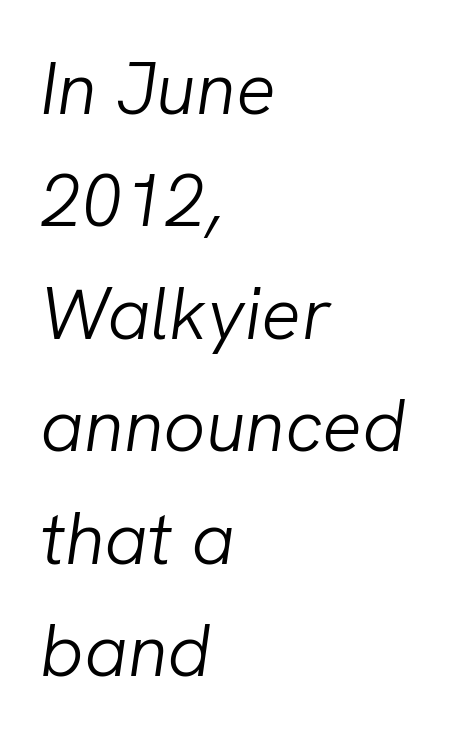
The image shows 74 px light type, italic (leaning right); set left-aligned, normal line spacing (1.52x), normal letter spacing, not underlined; low stroke contrast and a medium x-height.
